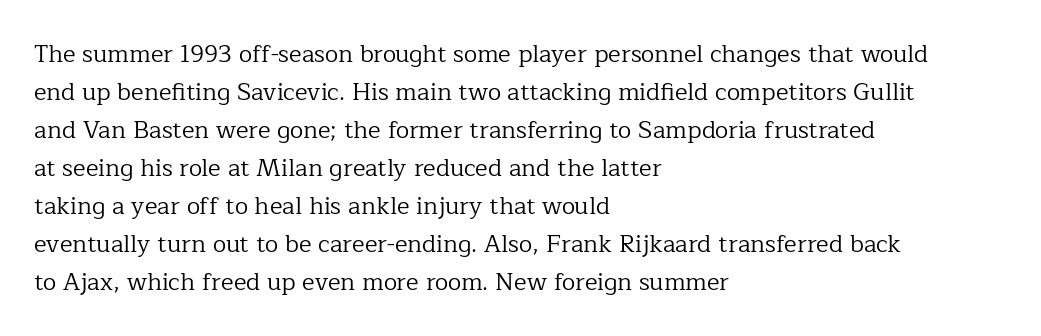
Caption: standard tracking, unaltered. How would I describe the line gaps? Plain and ordinary. Notice how the stems are strictly vertical — no italics here. The typeface has the unassuming heft of standard copy or less. The lines are quadded left.
